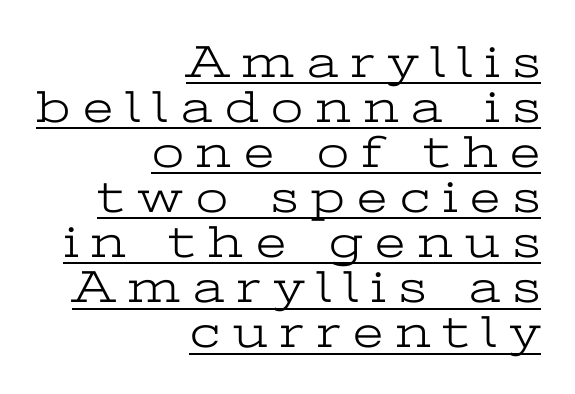
The image shows 46 px light, wide serif type, upright; set right-aligned, tight line spacing (0.98x), unusually wide letter spacing (+0.28 em), underlined; low stroke contrast and a medium x-height.
